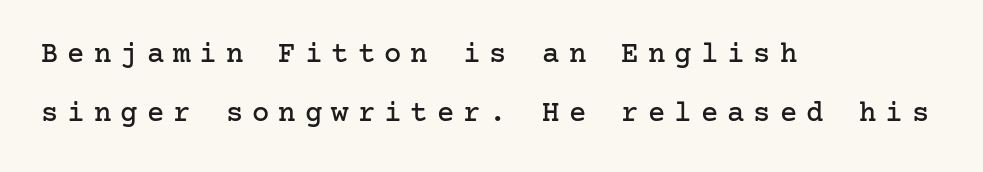
{"serif": "yes", "italic": "no", "width": "normal", "stroke_contrast": "low", "x_height": "medium", "underline": "no", "align": "left", "line_spacing": "loose", "line_spacing_ratio": 2.02, "letter_spacing": "wide", "letter_spacing_em": 0.31, "glyph_px": 29}
